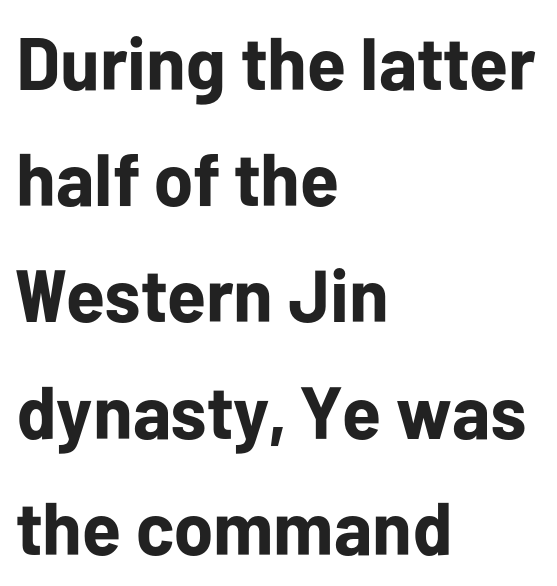
The face used here is proportionally spaced, like ordinary book or web type. The strokes are fattened all the way to bold. Typeset ragged right — the left edge is the straight one. Successive baselines arrive at the customary interval.
